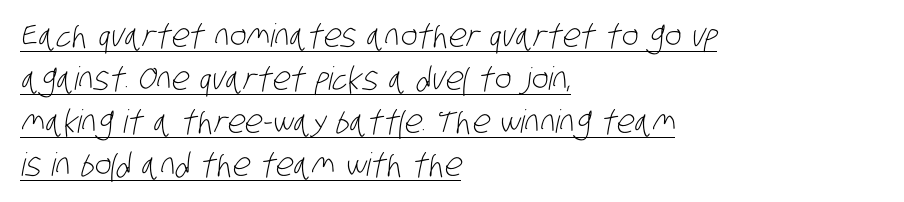
{"serif": "no", "bold": "no", "weight": "light", "width": "condensed", "stroke_contrast": "low", "x_height": "large", "monospaced": "no", "underline": "yes", "align": "left", "line_spacing": "normal", "line_spacing_ratio": 1.34, "letter_spacing": "normal", "letter_spacing_em": 0.0, "glyph_px": 32}
